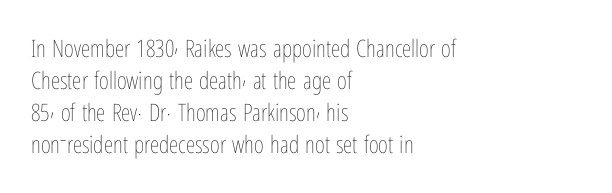
Q: Is the text bold? A: No.
Q: Is the text italic (slanted)? A: No, it is upright.
Q: Is the text underlined? A: No.
Q: How is the paragraph aligned? A: Left-aligned.
Q: Is the spacing between letters normal or unusually wide? A: Normal.
Q: Is the spacing between lines tight, normal or loose? A: Normal.
